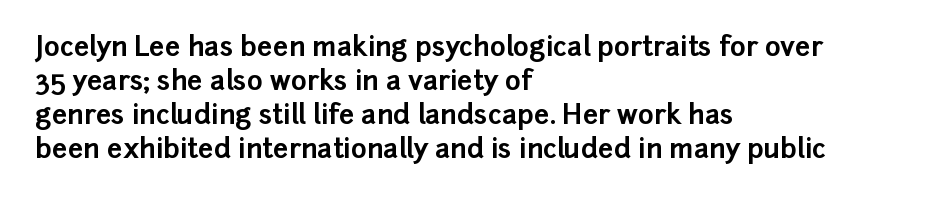
{"italic": "no", "bold": "yes", "underline": "no", "align": "left", "line_spacing": "normal", "line_spacing_ratio": 1.26, "letter_spacing": "normal", "letter_spacing_em": 0.0, "glyph_px": 27}
